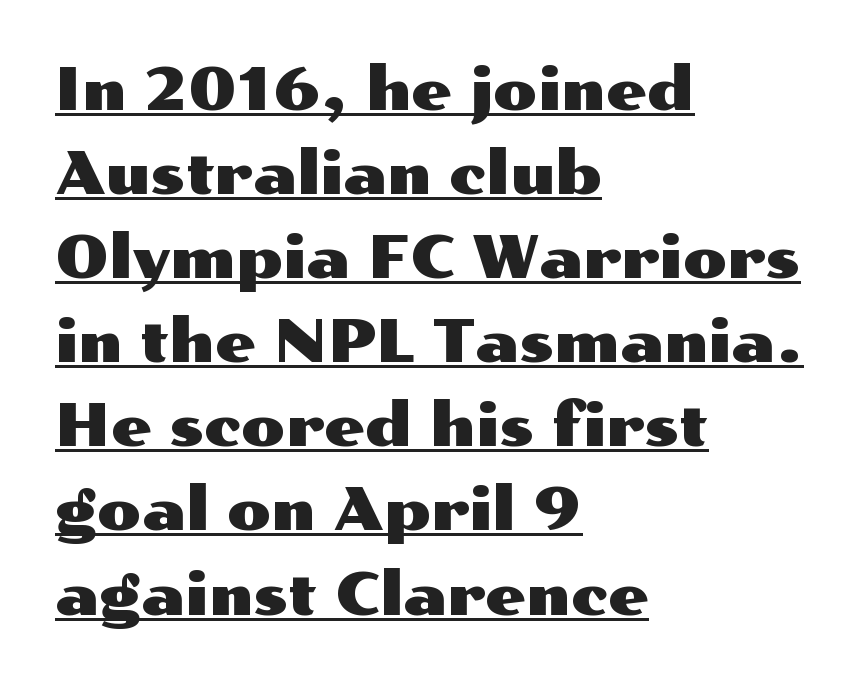
The image shows 58 px wide sans-serif type, upright; set left-aligned, normal line spacing (1.45x), normal letter spacing, underlined; medium stroke contrast and a medium x-height.
